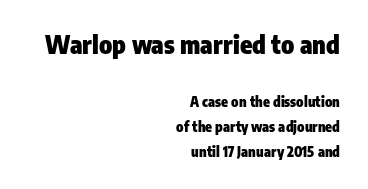
Q: Is the text bold? A: Yes.
Q: Is the text italic (slanted)? A: No, it is upright.
Q: Is the text underlined? A: No.
Q: How is the paragraph aligned? A: Right-aligned.
Q: Is the spacing between letters normal or unusually wide? A: Normal.
Q: Which block of text is set in a larger size, the first (top) or the second (bottom)? A: The first (top) one.
